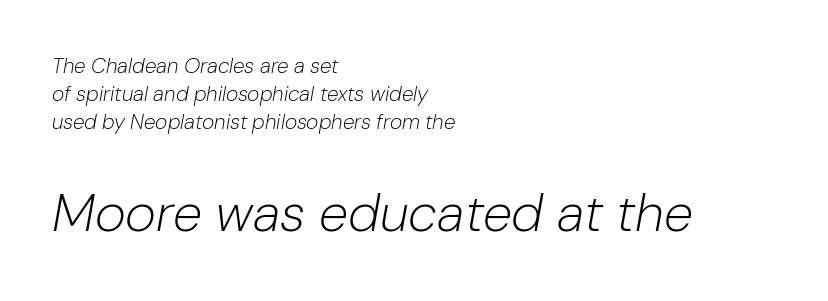
The image shows 53 px light type, italic (leaning right); set left-aligned, normal line spacing (1.33x), normal letter spacing, not underlined; the second (bottom) block is 2.52x larger; low stroke contrast and a medium x-height.
